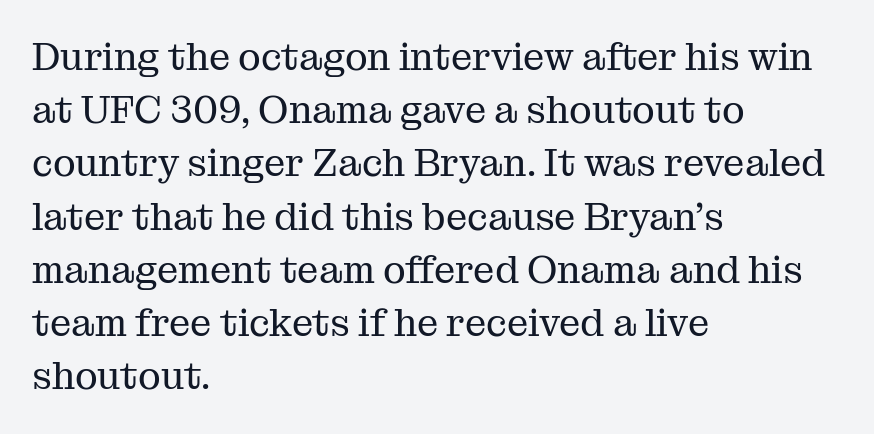
{"serif": "yes", "italic": "no", "bold": "no", "weight": "regular", "width": "normal", "stroke_contrast": "medium", "x_height": "medium", "monospaced": "no", "underline": "no", "align": "left", "line_spacing": "normal", "line_spacing_ratio": 1.4, "letter_spacing": "normal", "letter_spacing_em": 0.0, "glyph_px": 38}
